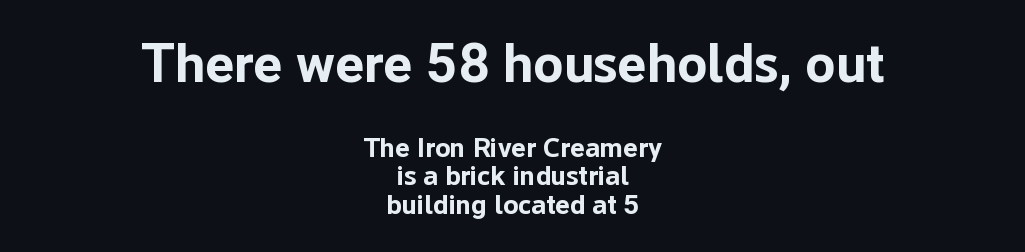
Q: Is the text bold? A: Yes.
Q: Is the text italic (slanted)? A: No, it is upright.
Q: Is the typeface a serif or a sans-serif typeface? A: Sans-serif.
Q: Is the text underlined? A: No.
Q: How is the paragraph aligned? A: Centered.
Q: Is the spacing between letters normal or unusually wide? A: Normal.
Q: Is the spacing between lines tight, normal or loose? A: Tight.
Q: Which block of text is set in a larger size, the first (top) or the second (bottom)? A: The first (top) one.
Q: Width (condensed, normal, or wide)? A: Normal.
Q: Stroke contrast? A: Low.
Q: x-height? A: Medium.
Q: Monospaced? A: No.
